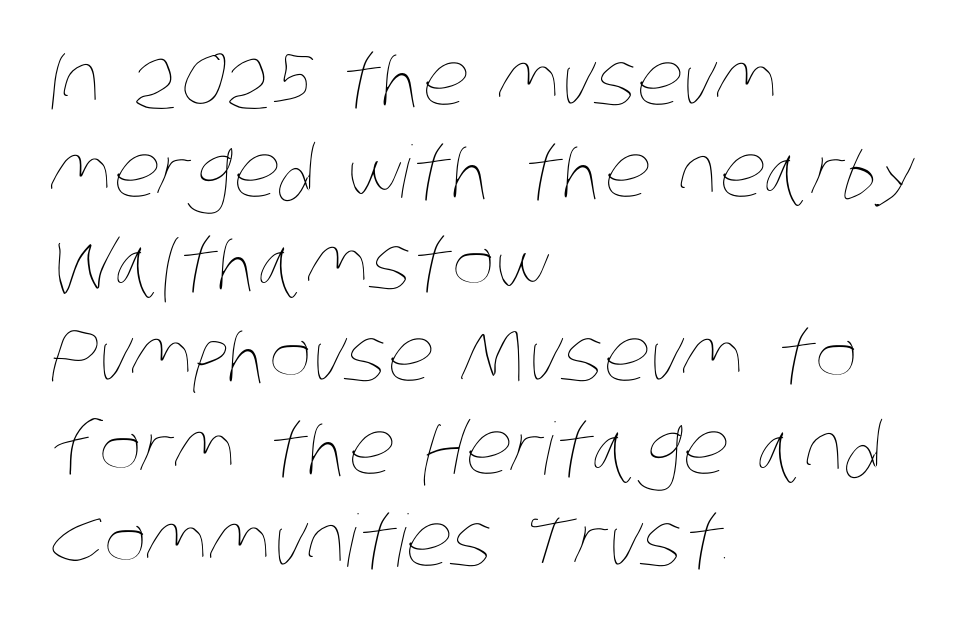
The image shows 72 px thin, condensed type; set left-aligned, normal line spacing (1.28x), normal letter spacing, not underlined; low stroke contrast and a large x-height.
